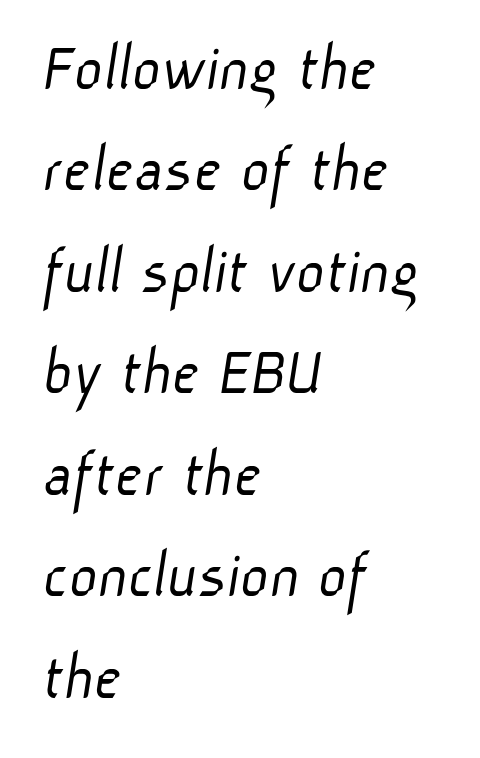
Is this a fixed-width face? No — the glyphs have proportional, varying widths. The cut favours lightness, reaching ordinary text weight at its darkest. Normally led — the rows are evenly, conventionally spaced. The space directly below the letters is spotless. Regarding serifs, this sample does without them.
